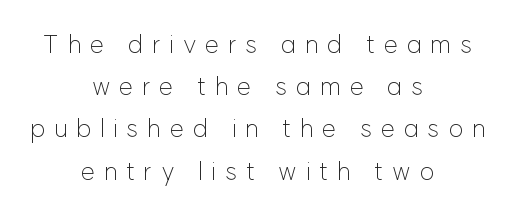
The image shows 25 px text type, upright; set centered, normal line spacing (1.69x), unusually wide letter spacing (+0.36 em), not underlined.
